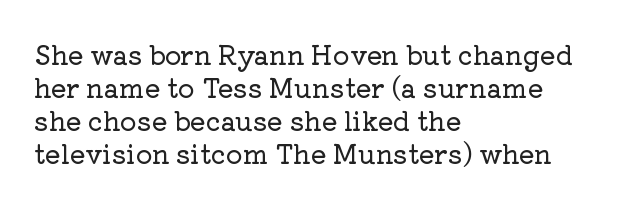
Q: Is the text italic (slanted)? A: No, it is upright.
Q: Is the text underlined? A: No.
Q: How is the paragraph aligned? A: Left-aligned.
Q: Is the spacing between letters normal or unusually wide? A: Normal.
Q: Is the spacing between lines tight, normal or loose? A: Normal.
